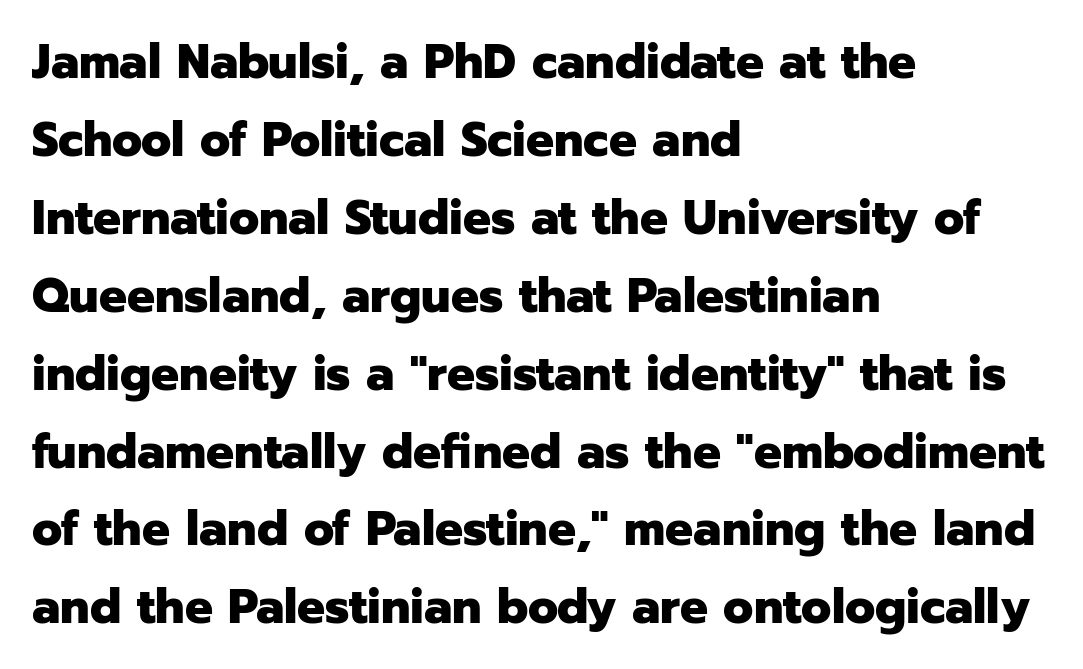
{"serif": "no", "italic": "no", "bold": "yes", "weight": "heavy", "width": "normal", "stroke_contrast": "low", "x_height": "medium", "monospaced": "no", "underline": "no", "align": "left", "line_spacing": "normal", "line_spacing_ratio": 1.59, "letter_spacing": "normal", "letter_spacing_em": 0.0, "glyph_px": 49}
